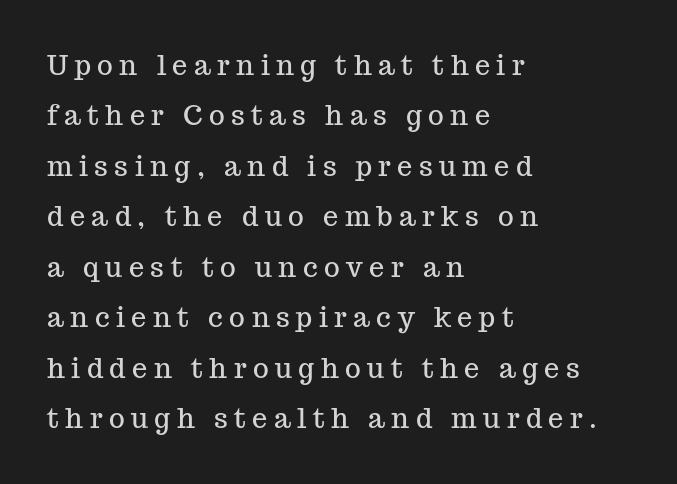
Q: Is the text italic (slanted)? A: No, it is upright.
Q: Is the text underlined? A: No.
Q: How is the paragraph aligned? A: Left-aligned.
Q: Is the spacing between letters normal or unusually wide? A: Unusually wide.
